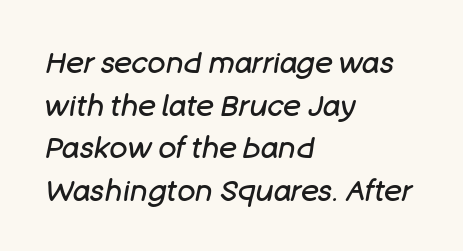
The image shows 30 px regular-weight type, italic (leaning right); set left-aligned, normal line spacing (1.42x), normal letter spacing, not underlined; low stroke contrast and a large x-height.
